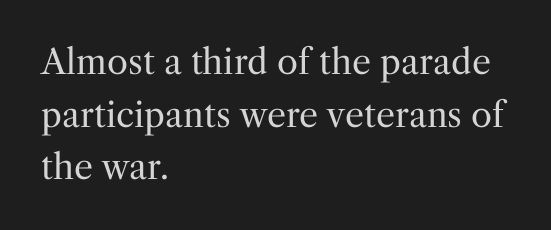
Rows of type keep a routine distance in the vertical direction. Designer's note — italics off, roman on. This rendering uses left alignment, leaving the right contour irregular. Nobody touched the tracking dial on this one. The font family rendered here belongs to the serif group.
